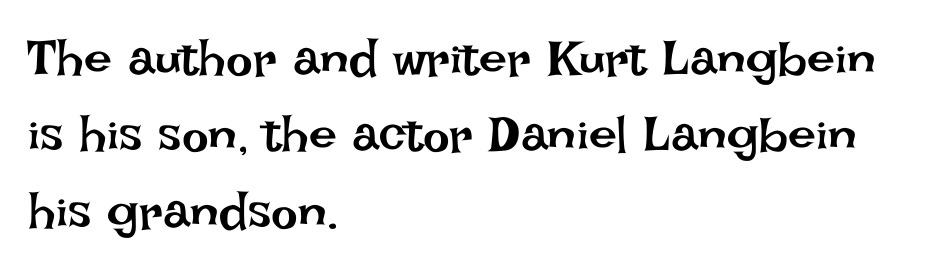
Nothing unusual about the tracking: characters are spaced as the font intends. Line spacing here is normal. Each stroke keeps to a modest, everyday thickness or less. This sample has the flowing, uneven cadence of proportional lettering. The compositor pushed each line to the left boundary. Words float on clear page, feet unadorned.
